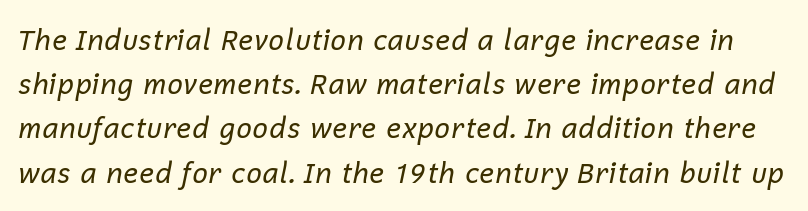
The image shows 28 px regular-weight type, italic (leaning right); set normal line spacing (1.58x), normal letter spacing, not underlined; low stroke contrast and a medium x-height.
